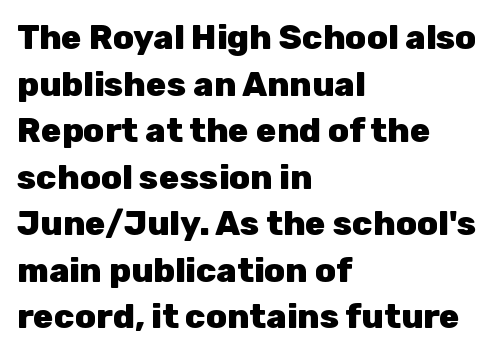
The image shows 34 px heavy sans-serif type, upright; set left-aligned, normal line spacing (1.37x), normal letter spacing, not underlined; low stroke contrast and a medium x-height.
